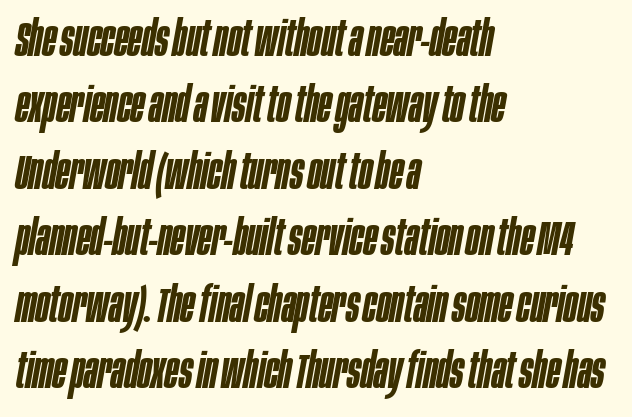
Q: Is the text bold? A: Semi-bold.
Q: Is the text italic (slanted)? A: Yes, it leans right by about 10 degrees.
Q: Is the text underlined? A: No.
Q: How is the paragraph aligned? A: Left-aligned.
Q: Is the spacing between letters normal or unusually wide? A: Normal.
Q: Is the spacing between lines tight, normal or loose? A: Normal.
Q: Width (condensed, normal, or wide)? A: Condensed.
Q: Stroke contrast? A: Low.
Q: x-height? A: Large.
Q: Monospaced? A: No.
